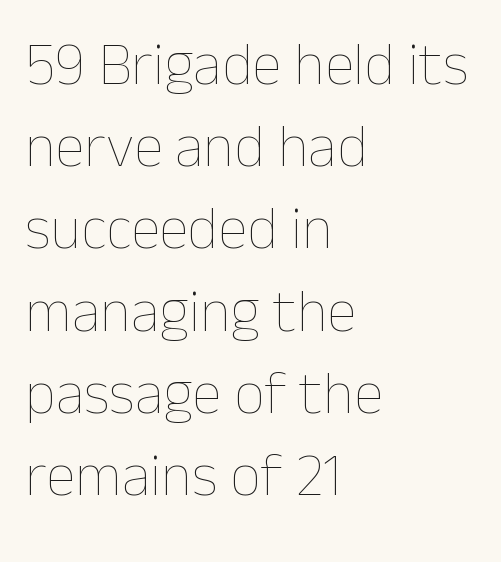
The lines sit at an ordinary, default distance from one another. Leftover space on each line is placed entirely after the last word. Letters rest on an invisible, unmarked baseline. This is not heavy type; no bold has been used. Look at the tracking — it's just the regular setting, nothing added. When letters stand straight like this, we call the style roman or upright.
